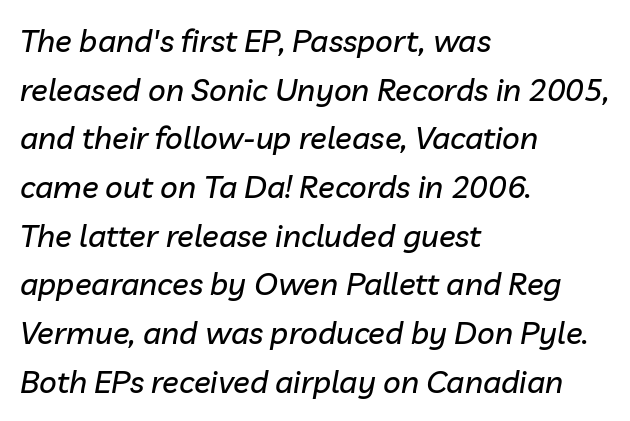
Q: Is the text italic (slanted)? A: Yes, it leans right by about 10 degrees.
Q: Is the text underlined? A: No.
Q: How is the paragraph aligned? A: Left-aligned.
Q: Is the spacing between letters normal or unusually wide? A: Normal.
Q: Is the spacing between lines tight, normal or loose? A: Normal.
Q: Width (condensed, normal, or wide)? A: Normal.
Q: Stroke contrast? A: Low.
Q: x-height? A: Medium.
Q: Monospaced? A: No.
